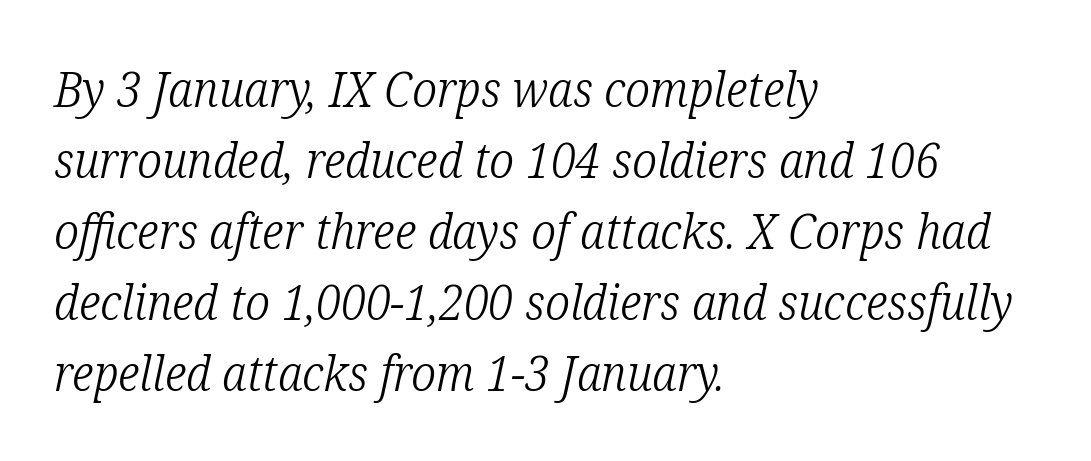
In terms of letterform style, serifs are clearly present. Glyph-to-glyph distance matches everyday printed text. The passage is arranged the way most books set body copy — flush left. Caption: face not bold, strokes unweighted. Glance below the letters and you will spot only blank space.
